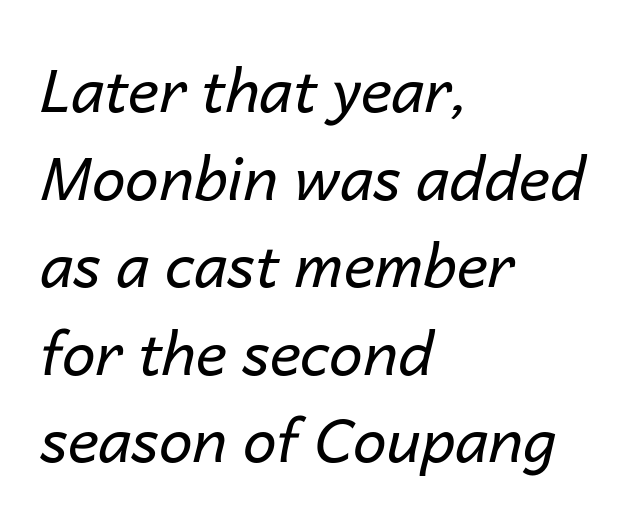
{"italic": "yes", "lean": "right", "slant_degrees": 14, "bold": "no", "weight": "regular", "width": "normal", "stroke_contrast": "low", "x_height": "medium", "monospaced": "no", "underline": "no", "align": "left", "line_spacing": "normal", "line_spacing_ratio": 1.46, "letter_spacing": "normal", "letter_spacing_em": 0.0, "glyph_px": 60}
